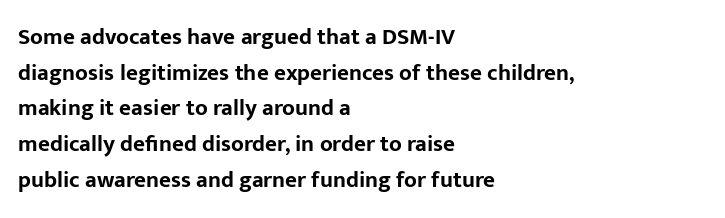
Q: Is the text bold? A: Yes.
Q: Is the text italic (slanted)? A: No, it is upright.
Q: Is the text underlined? A: No.
Q: How is the paragraph aligned? A: Left-aligned.
Q: Is the spacing between letters normal or unusually wide? A: Normal.
Q: Is the spacing between lines tight, normal or loose? A: Normal.
